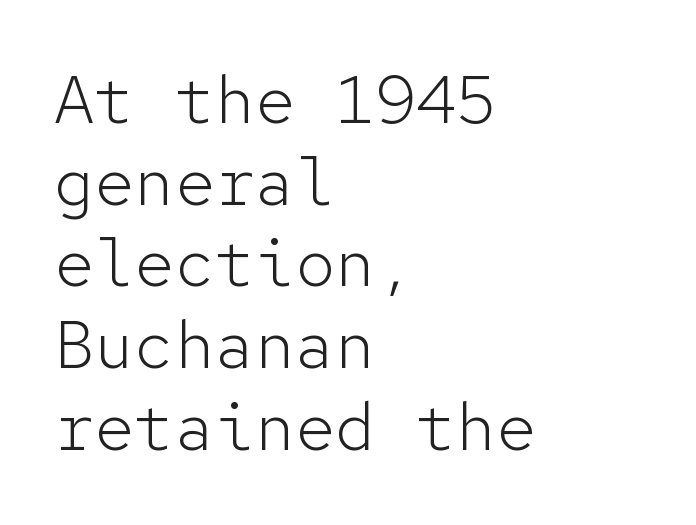
Q: Is the text bold? A: No.
Q: Is the text italic (slanted)? A: No, it is upright.
Q: Is the typeface a serif or a sans-serif typeface? A: Sans-serif.
Q: Is the text underlined? A: No.
Q: How is the paragraph aligned? A: Left-aligned.
Q: Is the spacing between letters normal or unusually wide? A: Normal.
Q: Width (condensed, normal, or wide)? A: Normal.
Q: Stroke contrast? A: Low.
Q: x-height? A: Medium.
Q: Monospaced? A: Yes.
